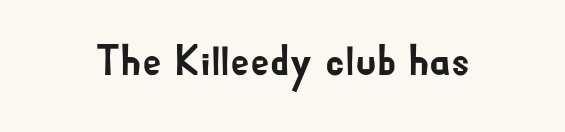
The type family on display is of the sans-serif kind. Standard letterfit; no display-style spreading of the glyphs. A roman cut, with each character standing at attention. Clear beneath every line of the passage. Looks like regular typesetting: each glyph gets only the width it needs.
